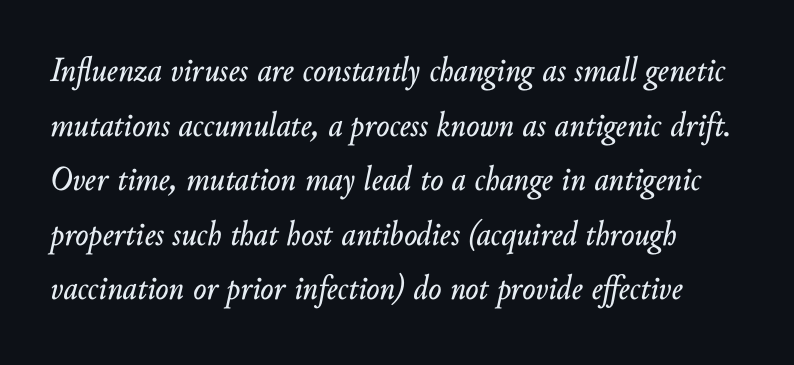
Q: Is the text italic (slanted)? A: Yes, it leans right by about 10 degrees.
Q: Is the text underlined? A: No.
Q: Is the spacing between letters normal or unusually wide? A: Normal.
Q: Is the spacing between lines tight, normal or loose? A: Normal.
Q: Width (condensed, normal, or wide)? A: Normal.
Q: Stroke contrast? A: Low.
Q: x-height? A: Small.
Q: Monospaced? A: No.
